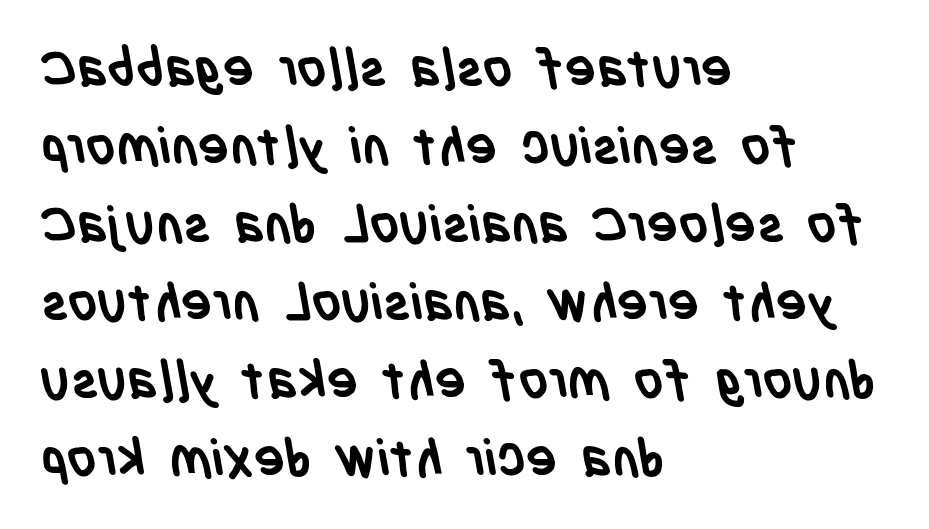
Q: Is the text bold? A: Yes.
Q: Is the typeface a serif or a sans-serif typeface? A: Sans-serif.
Q: Is the text underlined? A: No.
Q: How is the paragraph aligned? A: Left-aligned.
Q: Is the spacing between letters normal or unusually wide? A: Normal.
Q: Is the spacing between lines tight, normal or loose? A: Normal.
Q: Width (condensed, normal, or wide)? A: Condensed.
Q: Stroke contrast? A: Low.
Q: x-height? A: Large.
Q: Monospaced? A: No.
